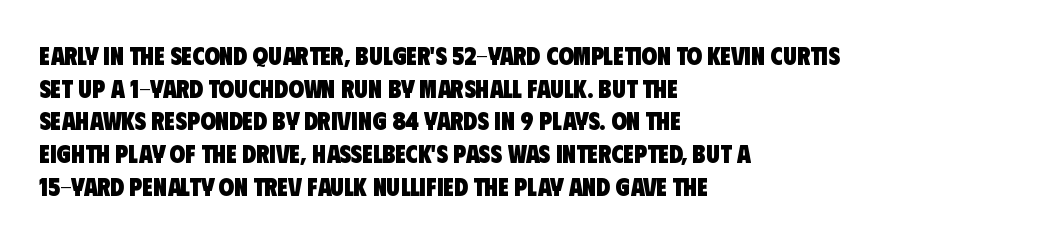
Letter spacing: default. The font is running at its bold setting. The rows are spaced the way most documents space them. Only glyphs here, with clear space below each row.
